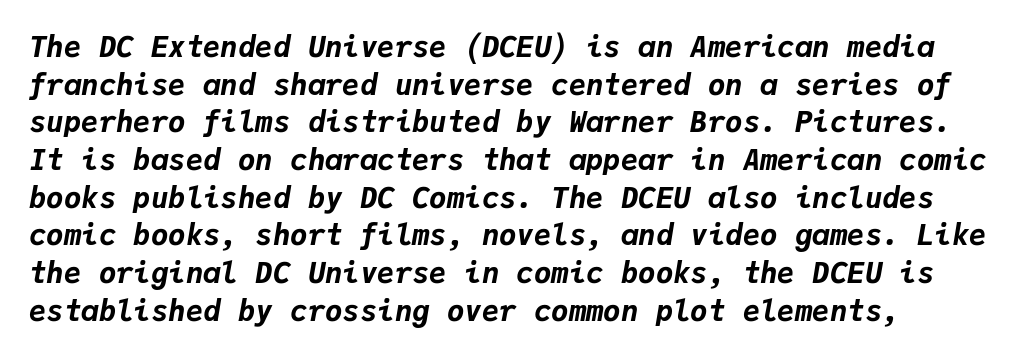
Q: Is the text bold? A: Yes.
Q: Is the text italic (slanted)? A: Yes, it leans right by about 9 degrees.
Q: Is the text underlined? A: No.
Q: Is the spacing between letters normal or unusually wide? A: Normal.
Q: Is the spacing between lines tight, normal or loose? A: Normal.
Q: Width (condensed, normal, or wide)? A: Normal.
Q: Stroke contrast? A: Low.
Q: x-height? A: Medium.
Q: Monospaced? A: Yes.
